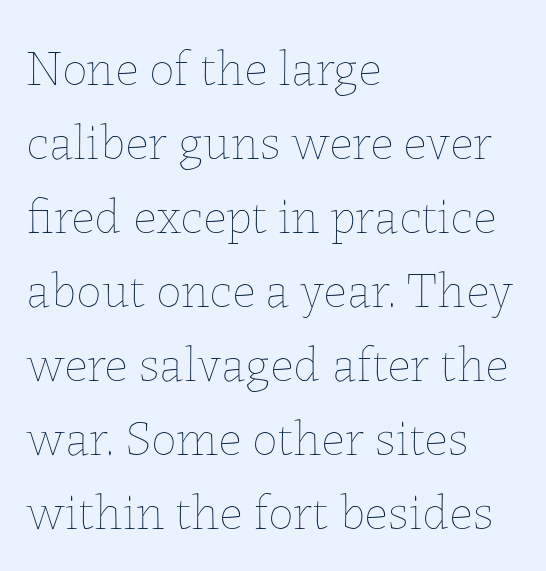
You can tell it's not italic because the verticals are truly vertical. The designer left line spacing at the default. Clear beneath every line of the passage. The strokes carry an ordinary text weight at most. Character widths vary here, with narrow letters taking less room than wide ones.
